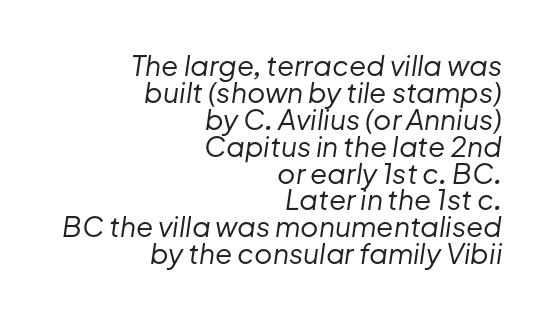
{"italic": "yes", "lean": "right", "slant_degrees": 8, "bold": "no", "weight": "regular", "width": "normal", "stroke_contrast": "low", "x_height": "medium", "monospaced": "no", "underline": "no", "align": "right", "line_spacing": "tight", "line_spacing_ratio": 0.96, "letter_spacing": "normal", "letter_spacing_em": 0.0, "glyph_px": 28}
